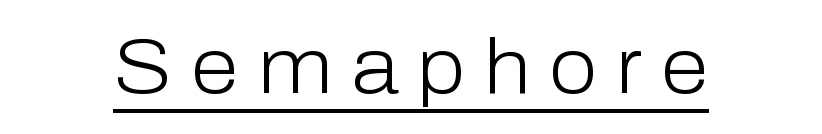
Q: Is the text bold? A: No.
Q: Is the text italic (slanted)? A: No, it is upright.
Q: Is the typeface a serif or a sans-serif typeface? A: Sans-serif.
Q: Is the text underlined? A: Yes.
Q: Is the spacing between letters normal or unusually wide? A: Unusually wide.
Q: Width (condensed, normal, or wide)? A: Normal.
Q: Stroke contrast? A: Low.
Q: x-height? A: Medium.
Q: Monospaced? A: No.
